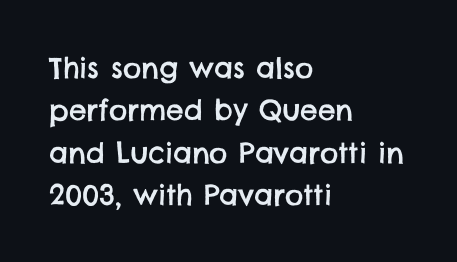
The image shows 28 px sans-serif type; set left-aligned, normal line spacing (1.51x), normal letter spacing, not underlined; low stroke contrast and a large x-height.
